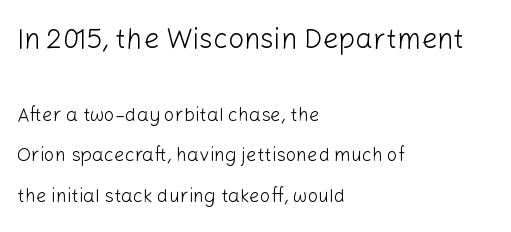
Of the two passages, the one on top uses the larger point size. Each new line begins a long way beneath the previous one. A typesetter would call this proportional, since set widths differ per character. Teacher's note: observe the even left margin — that is flush-left alignment. The gaps between neighbouring characters are ordinary and unremarkable. The letterforms sit at book weight or below.
